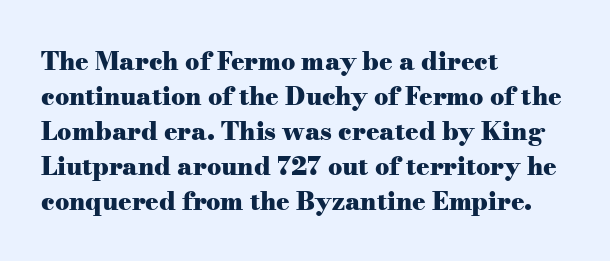
{"italic": "no", "bold": "yes", "underline": "no", "align": "left", "line_spacing": "normal", "line_spacing_ratio": 1.4, "letter_spacing": "normal", "letter_spacing_em": 0.0, "glyph_px": 25}
